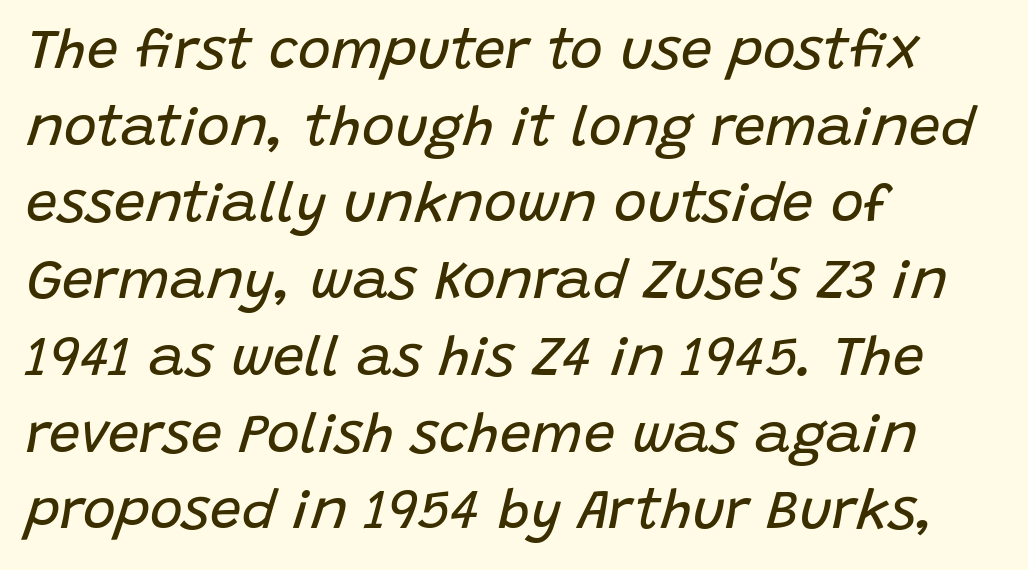
Spacing between characters is what you'd get straight out of the box. The strokes are not fattened; the text isn't bold. Compared with typical paragraphs, the rows here are spaced about the same. This sample is left-justified, so line endings fall wherever the words run out.
